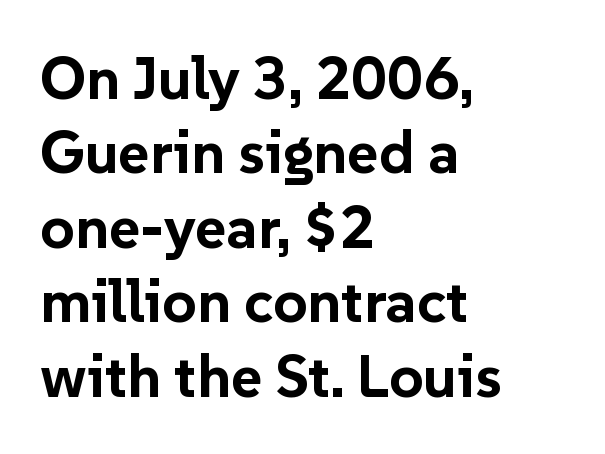
The image shows 60 px bold sans-serif type, upright; set left-aligned, line spacing 1.24x, normal letter spacing, not underlined; low stroke contrast and a medium x-height.
